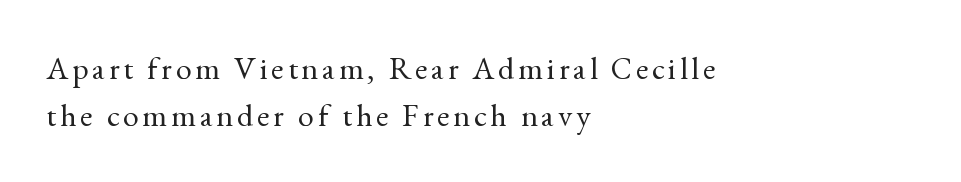
{"serif": "yes", "italic": "no", "bold": "no", "weight": "regular", "width": "normal", "x_height": "small", "monospaced": "no", "underline": "no", "align": "left", "line_spacing": "normal", "line_spacing_ratio": 1.46, "glyph_px": 32}
